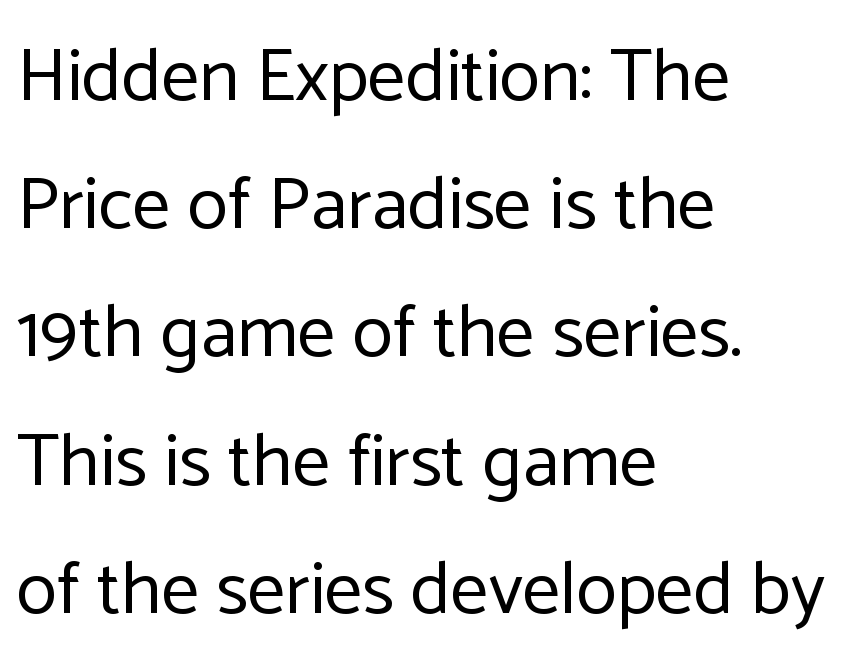
The image shows 75 px regular-weight sans-serif type, upright; set left-aligned, line spacing 1.71x, normal letter spacing, not underlined; low stroke contrast and a medium x-height.
